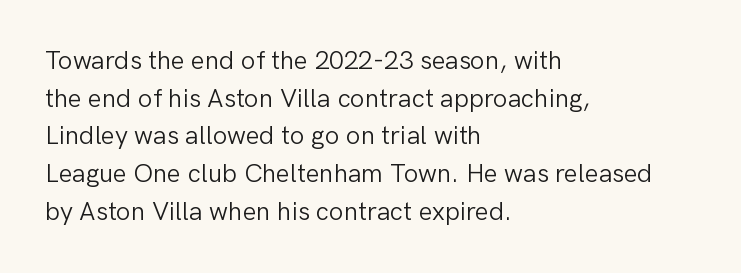
This sample is left-justified, so line endings fall wherever the words run out. Short note: letters normally spaced. These lines were composed using upright roman letters. Nothing heavy about these letters — not bold at all. The glyphs are unaccompanied by any horizontal stroke below them. Quick note: interline space is typical.
